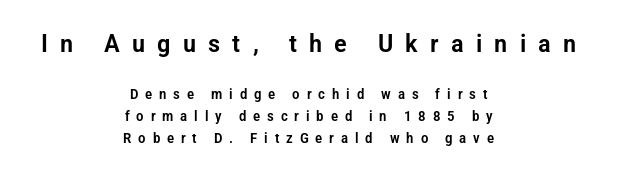
The letters in the upper block stand taller than those in the block below. No word sits above an underline. This rendering widens character spacing well past its baseline value. The whitespace from short lines is split evenly between both sides. The rows are spaced the way most documents space them.
